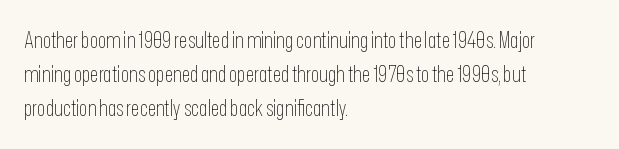
Q: Is the text bold? A: No.
Q: Is the text italic (slanted)? A: No, it is upright.
Q: Is the text underlined? A: No.
Q: How is the paragraph aligned? A: Left-aligned.
Q: Is the spacing between letters normal or unusually wide? A: Normal.
Q: Is the spacing between lines tight, normal or loose? A: Normal.
